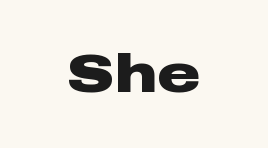
{"serif": "no", "italic": "no", "bold": "yes", "weight": "heavy", "width": "wide", "stroke_contrast": "low", "x_height": "medium", "monospaced": "no", "underline": "no", "align": "center", "letter_spacing": "normal", "letter_spacing_em": 0.0, "glyph_px": 54}
